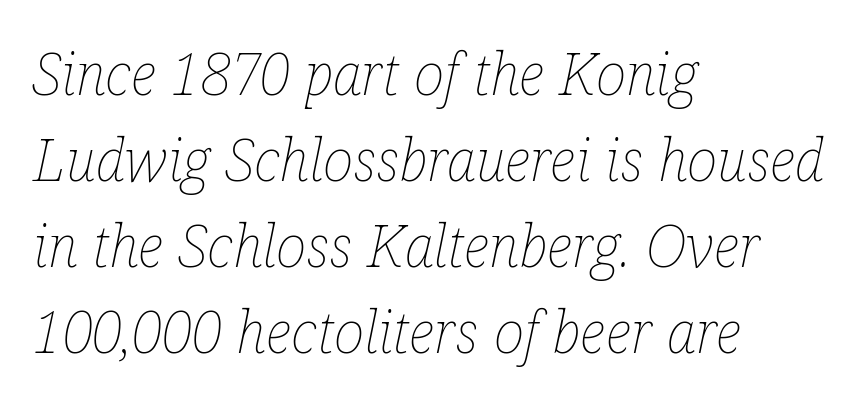
{"italic": "yes", "lean": "right", "slant_degrees": 12, "bold": "no", "weight": "thin", "width": "condensed", "stroke_contrast": "low", "x_height": "medium", "monospaced": "no", "underline": "no", "align": "left", "line_spacing": "normal", "line_spacing_ratio": 1.48, "letter_spacing": "normal", "letter_spacing_em": 0.0, "glyph_px": 58}
